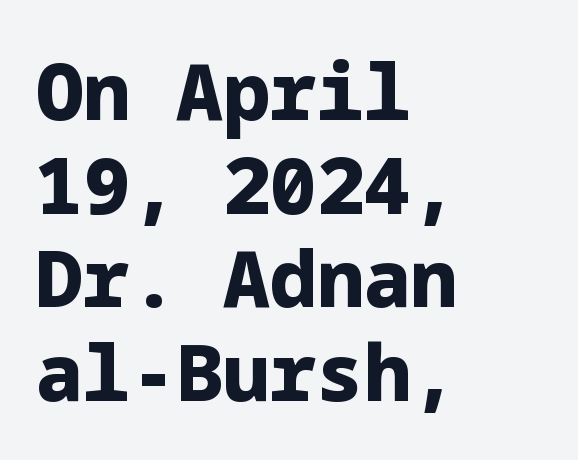
The letters sit at their default tracking, neither squeezed nor spread. Bare-footed words on every line. The typesetter chose a ragged-right arrangement here. What kind of face is this? One without serifs — a sans.
